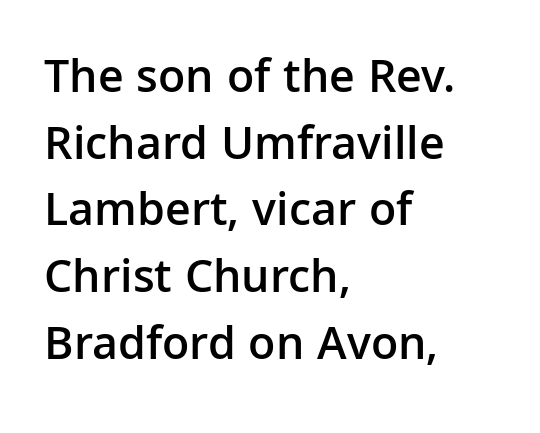
{"serif": "no", "italic": "no", "bold": "semi", "weight": "semibold", "width": "normal", "stroke_contrast": "low", "x_height": "medium", "monospaced": "no", "underline": "no", "align": "left", "line_spacing": "normal", "line_spacing_ratio": 1.39, "letter_spacing": "normal", "letter_spacing_em": 0.0, "glyph_px": 48}
